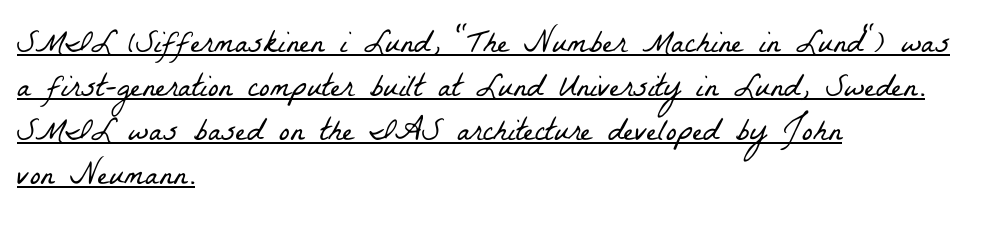
Quick note: interline space is typical. The ragged edge is on the right, which tells us the setting is flush left. A baseline rule has been typeset under these characters. The typeface has the unassuming heft of standard copy or less. Classification — serif.
